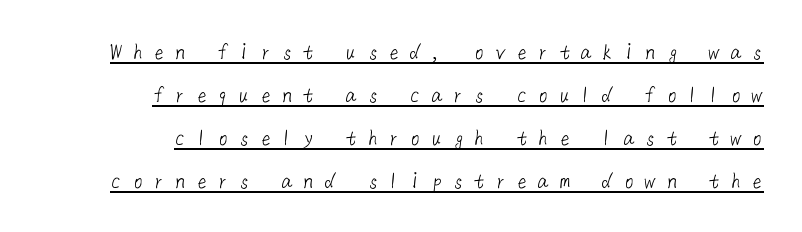
Layout note: lines flush right. Unbolded letterforms with no extra heft. The rendered words wear a rule along their underside. Display-style spreading of the glyphs; the letterfit is very open.
